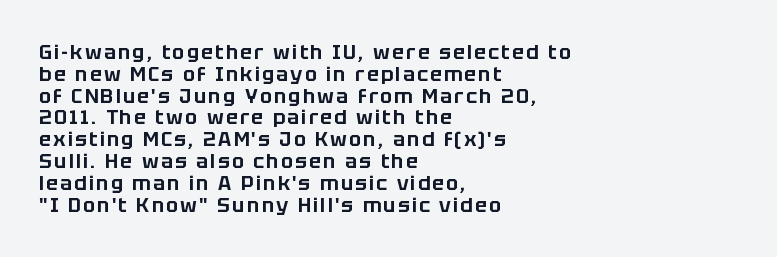
The image shows 20 px text type, upright; set left-aligned, tight line spacing (1.09x), not underlined.
